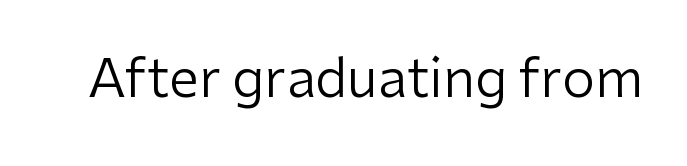
The image shows 53 px regular-weight sans-serif type, upright; set normal letter spacing, not underlined; low stroke contrast and a medium x-height.
